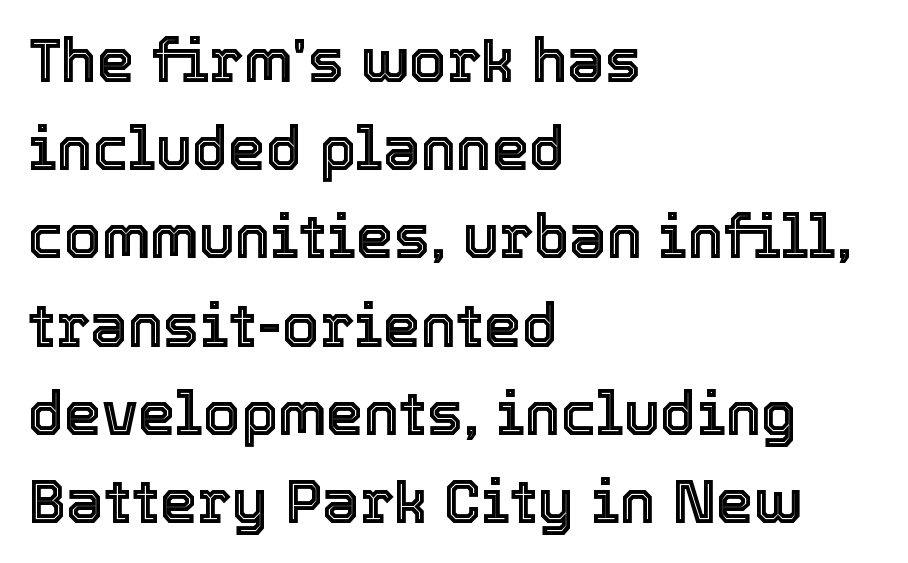
{"italic": "no", "width": "normal", "x_height": "medium", "monospaced": "no", "underline": "no", "align": "left", "line_spacing": "normal", "line_spacing_ratio": 1.47, "letter_spacing": "normal", "letter_spacing_em": 0.0, "glyph_px": 60}
